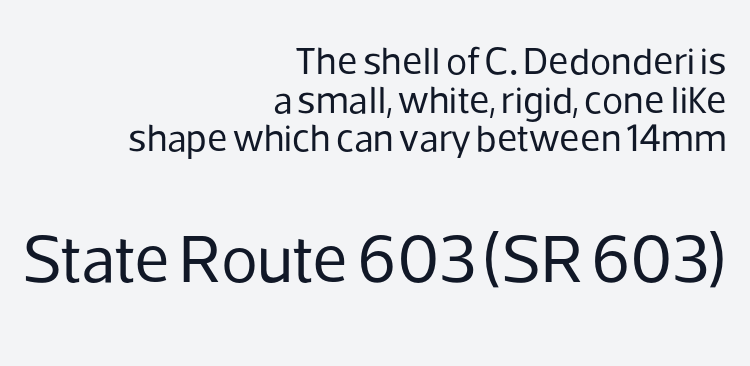
The image shows 68 px regular-weight sans-serif type, upright; set right-aligned, tight line spacing (0.99x), normal letter spacing, not underlined; the second (bottom) block is 1.74x larger; low stroke contrast and a medium x-height.
